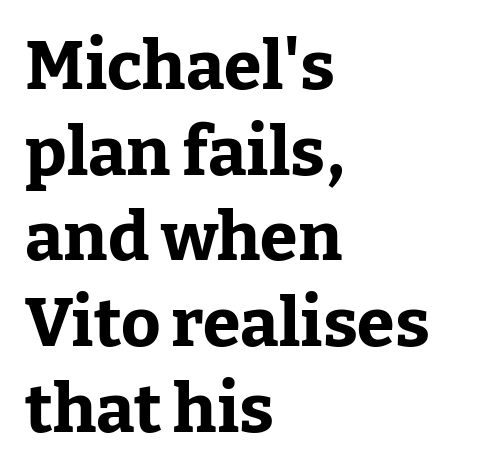
Q: Is the text bold? A: Yes.
Q: Is the text italic (slanted)? A: No, it is upright.
Q: Is the typeface a serif or a sans-serif typeface? A: Serif.
Q: Is the text underlined? A: No.
Q: How is the paragraph aligned? A: Left-aligned.
Q: Is the spacing between letters normal or unusually wide? A: Normal.
Q: Is the spacing between lines tight, normal or loose? A: Normal.
Q: Width (condensed, normal, or wide)? A: Normal.
Q: Stroke contrast? A: Low.
Q: x-height? A: Medium.
Q: Monospaced? A: No.
